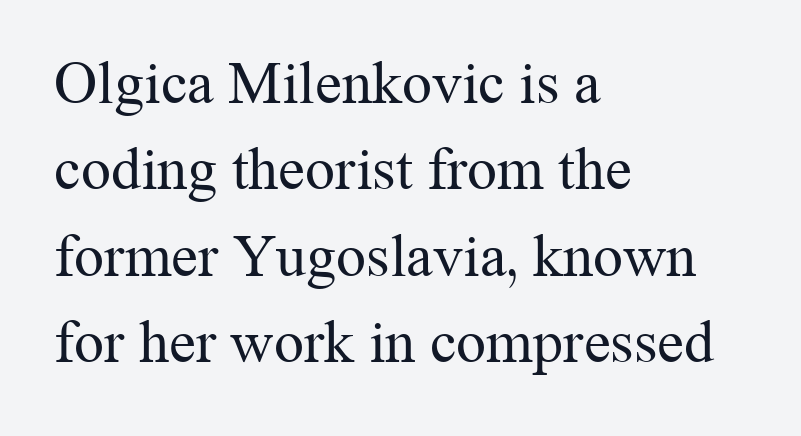
{"serif": "yes", "italic": "no", "bold": "no", "weight": "regular", "width": "normal", "stroke_contrast": "medium", "x_height": "medium", "monospaced": "no", "underline": "no", "align": "left", "line_spacing": "normal", "line_spacing_ratio": 1.44, "letter_spacing": "normal", "letter_spacing_em": 0.0, "glyph_px": 60}
